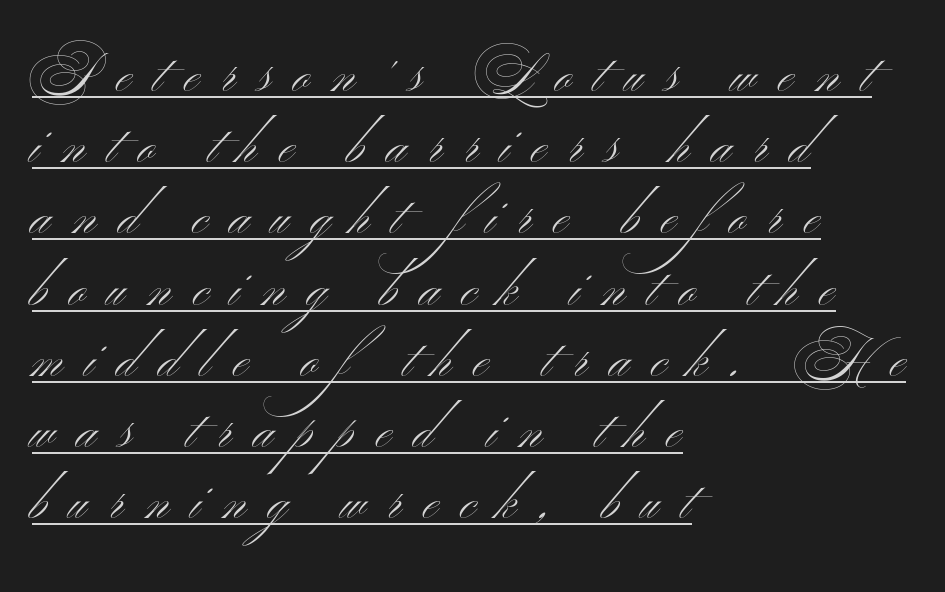
{"serif": "no", "bold": "no", "weight": "light", "width": "wide", "stroke_contrast": "medium", "x_height": "small", "monospaced": "no", "underline": "yes", "align": "left", "line_spacing": "normal", "line_spacing_ratio": 1.37, "letter_spacing": "wide", "letter_spacing_em": 0.43, "glyph_px": 52}
